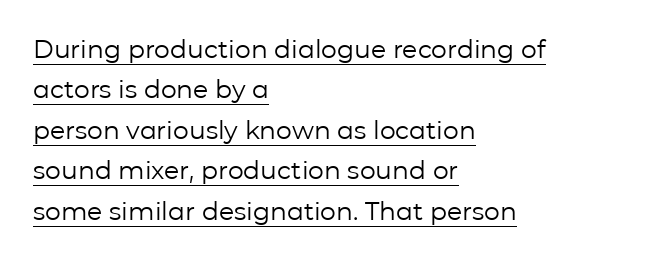
The setting favours the left margin, as ordinary paragraphs usually do. Emphasis is given by a line drawn under the lettering. When letters stand straight like this, we call the style roman or upright. Think standard paragraph weight, or any step lighter than that. What stands out about the letter spacing? Nothing — it is the standard amount. Students, observe: this is what conventionally led text looks like.
